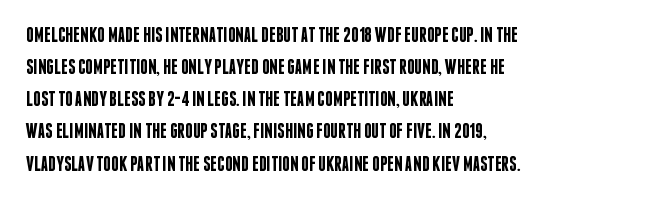
The image shows 21 px text type, upright; set left-aligned, normal line spacing (1.53x), normal letter spacing, not underlined.
